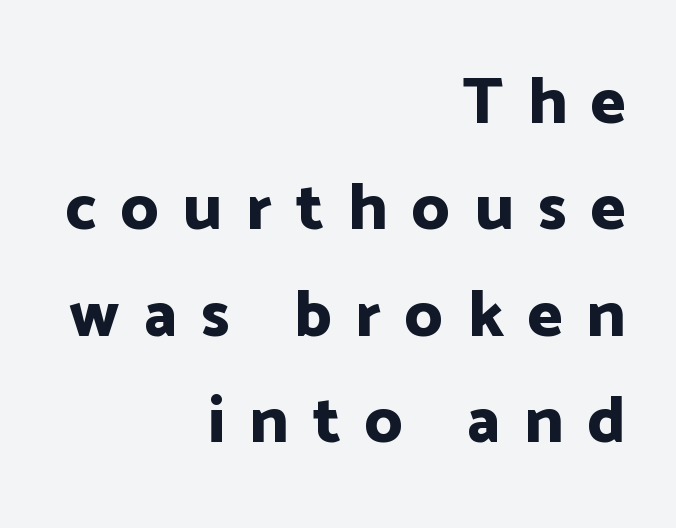
Q: Is the text bold? A: Yes.
Q: Is the text italic (slanted)? A: No, it is upright.
Q: Is the typeface a serif or a sans-serif typeface? A: Sans-serif.
Q: Is the text underlined? A: No.
Q: How is the paragraph aligned? A: Right-aligned.
Q: Is the spacing between letters normal or unusually wide? A: Unusually wide.
Q: Is the spacing between lines tight, normal or loose? A: Normal.
Q: Width (condensed, normal, or wide)? A: Normal.
Q: Stroke contrast? A: Low.
Q: x-height? A: Medium.
Q: Monospaced? A: No.
